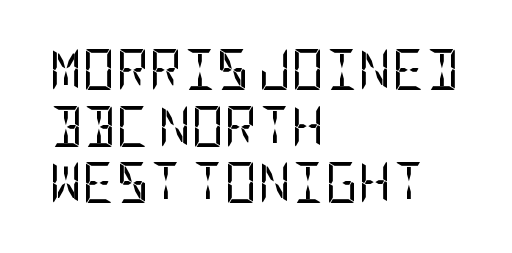
The image shows 41 px regular-weight, condensed sans-serif type, upright; set left-aligned, normal line spacing (1.38x), normal letter spacing, not underlined; low stroke contrast and a large x-height.
